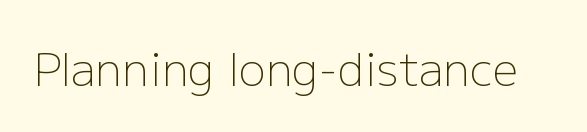
The text was rendered using a sans face with plain stroke endings. Tracking value appears to be zero — textbook default spacing. The cut favours lightness, reaching ordinary text weight at its darkest. This is the regular roman posture of the typeface. Spacing verdict: proportional, widths tailored to each character.
